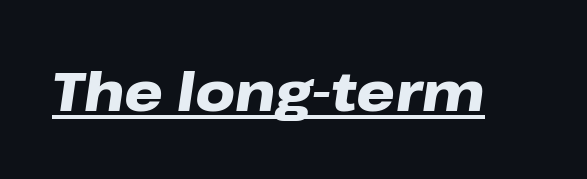
Typesetter's note: full bold, strokes at maximum text heaviness. This is oblique type, the kind used for emphasis or titles. Each letter keeps its own natural width here, so spacing adapts to shape. Like a heading marked for emphasis, these lines bear an underscore. Is the letter spacing exaggerated? No — it looks like the ordinary default.
